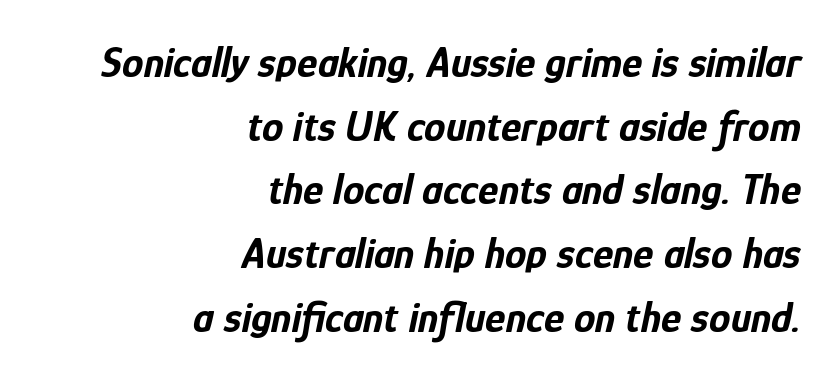
The image shows 43 px bold, condensed type, italic (leaning right); set right-aligned, normal line spacing (1.48x), normal letter spacing, not underlined; low stroke contrast and a medium x-height.
